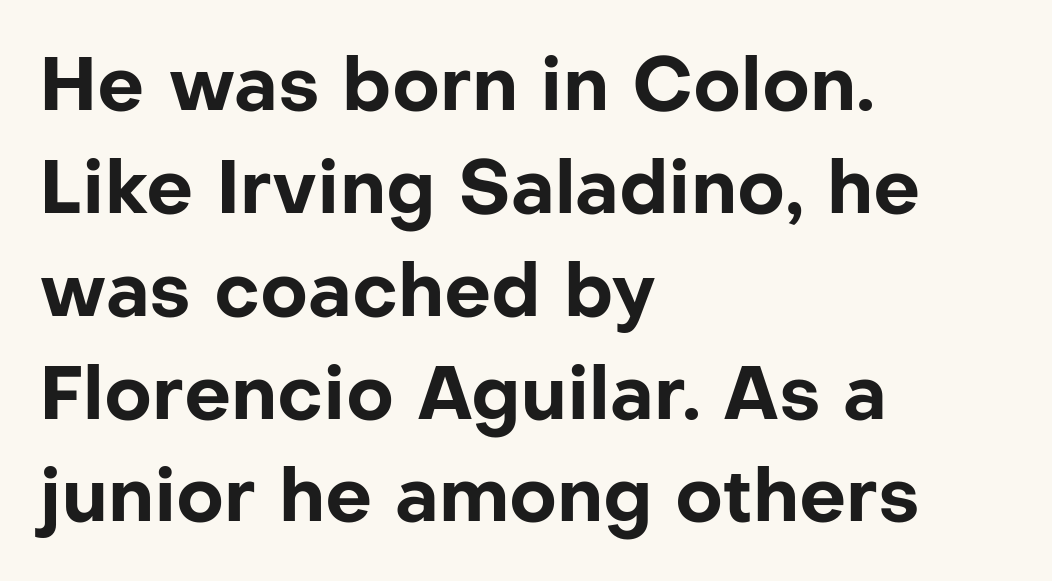
Q: Is the text bold? A: Yes.
Q: Is the text italic (slanted)? A: No, it is upright.
Q: Is the typeface a serif or a sans-serif typeface? A: Sans-serif.
Q: Is the text underlined? A: No.
Q: How is the paragraph aligned? A: Left-aligned.
Q: Is the spacing between letters normal or unusually wide? A: Normal.
Q: Is the spacing between lines tight, normal or loose? A: Normal.
Q: Width (condensed, normal, or wide)? A: Normal.
Q: Stroke contrast? A: Low.
Q: x-height? A: Medium.
Q: Monospaced? A: No.
